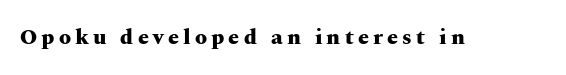
Weight check: bold — yes, fully. Rule under the text: the space is simply empty. Quick note: not italic, upright.
